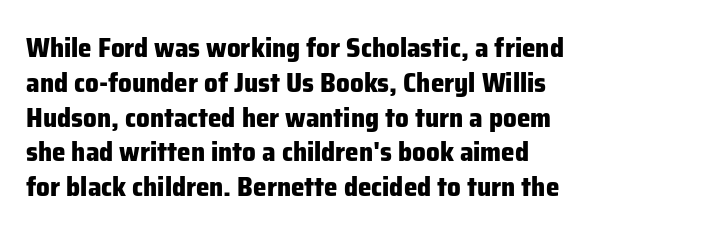
The words here are not underlined. Style check: upright. Typesetter's note: full bold, strokes at maximum text heaviness. Left-aligned paragraph, ragged on the right. One glance says typical: line gaps are just what's usual. Look at the tracking — it's just the regular setting, nothing added.
